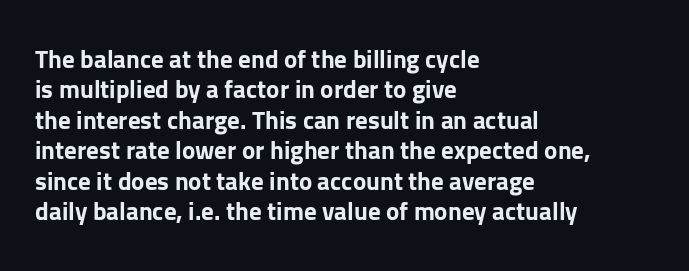
Each line starts at the same left margin while the right side varies. Words appear dense and cohesive because spacing is normal. What weight is shown? A full bold with thick strokes. Nope, not italic — everything's standing straight.
